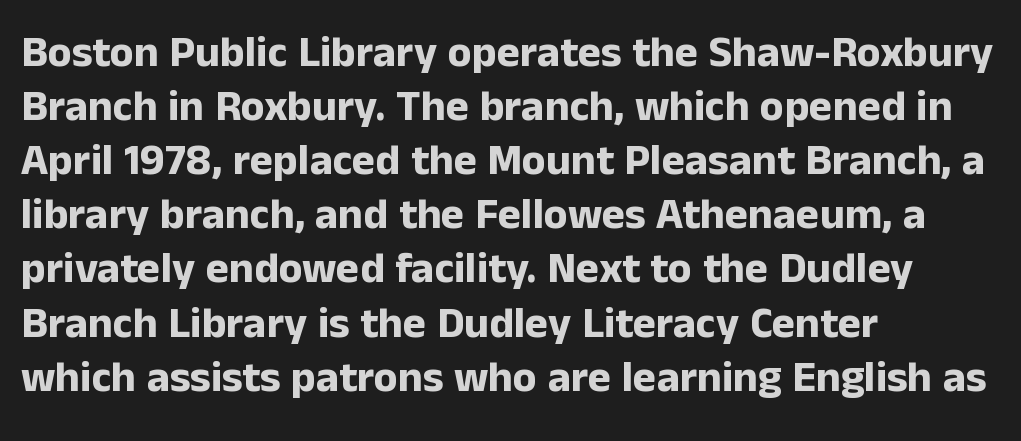
The image shows 44 px bold sans-serif type, upright; set left-aligned, line spacing 1.23x, normal letter spacing, not underlined; low stroke contrast and a medium x-height.
